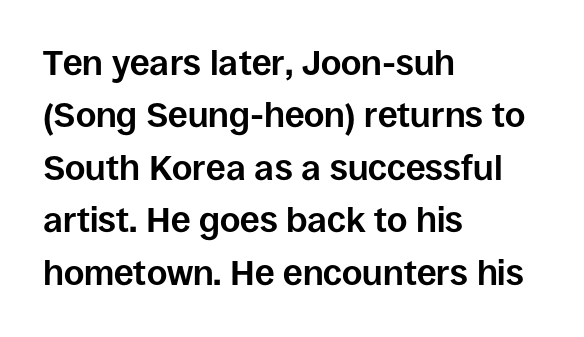
Q: Is the text bold? A: Yes.
Q: Is the text italic (slanted)? A: No, it is upright.
Q: Is the typeface a serif or a sans-serif typeface? A: Sans-serif.
Q: Is the text underlined? A: No.
Q: How is the paragraph aligned? A: Left-aligned.
Q: Is the spacing between letters normal or unusually wide? A: Normal.
Q: Is the spacing between lines tight, normal or loose? A: Normal.
Q: Width (condensed, normal, or wide)? A: Normal.
Q: Stroke contrast? A: Low.
Q: x-height? A: Large.
Q: Monospaced? A: No.
